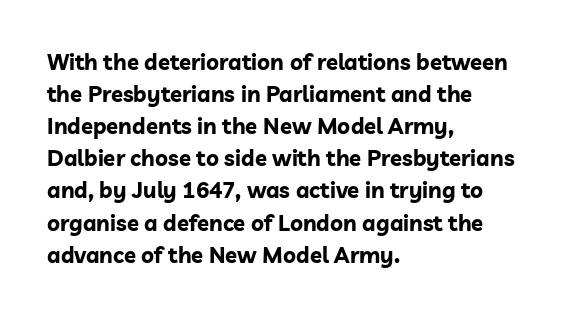
Q: Is the text bold? A: Yes.
Q: Is the text italic (slanted)? A: No, it is upright.
Q: Is the text underlined? A: No.
Q: How is the paragraph aligned? A: Left-aligned.
Q: Is the spacing between letters normal or unusually wide? A: Normal.
Q: Is the spacing between lines tight, normal or loose? A: Normal.
